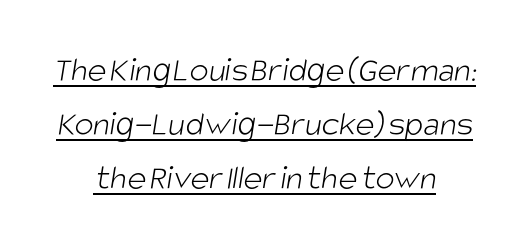
The image shows 36 px light, condensed sans-serif type; set centered, normal line spacing (1.5x), normal letter spacing, underlined; low stroke contrast and a large x-height.
